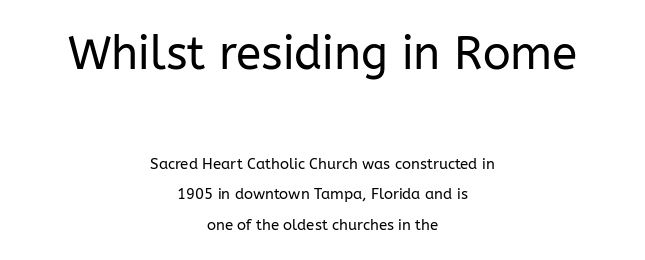
Q: Is the text bold? A: No.
Q: Is the text italic (slanted)? A: No, it is upright.
Q: Is the typeface a serif or a sans-serif typeface? A: Sans-serif.
Q: Is the text underlined? A: No.
Q: How is the paragraph aligned? A: Centered.
Q: Is the spacing between letters normal or unusually wide? A: Normal.
Q: Is the spacing between lines tight, normal or loose? A: Loose.
Q: Which block of text is set in a larger size, the first (top) or the second (bottom)? A: The first (top) one.
Q: Width (condensed, normal, or wide)? A: Normal.
Q: Stroke contrast? A: Low.
Q: x-height? A: Medium.
Q: Monospaced? A: No.
